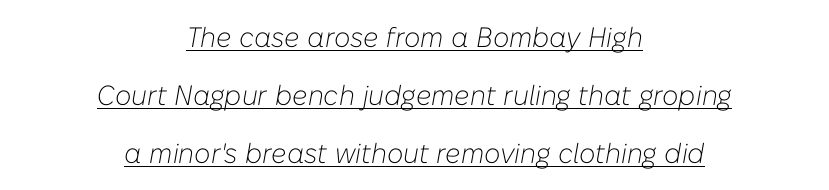
{"italic": "yes", "lean": "right", "slant_degrees": 10, "bold": "no", "weight": "light", "width": "normal", "stroke_contrast": "low", "x_height": "medium", "monospaced": "no", "underline": "yes", "align": "center", "line_spacing": "loose", "line_spacing_ratio": 2.07, "letter_spacing": "normal", "letter_spacing_em": 0.0, "glyph_px": 28}
